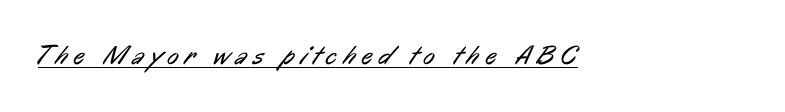
{"bold": "no", "underline": "yes", "letter_spacing": "wide", "letter_spacing_em": 0.23, "glyph_px": 27}
